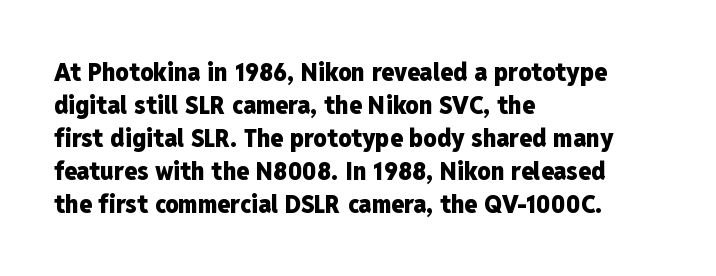
The image shows 26 px bold type, upright; set left-aligned, normal line spacing (1.27x), normal letter spacing, not underlined.
